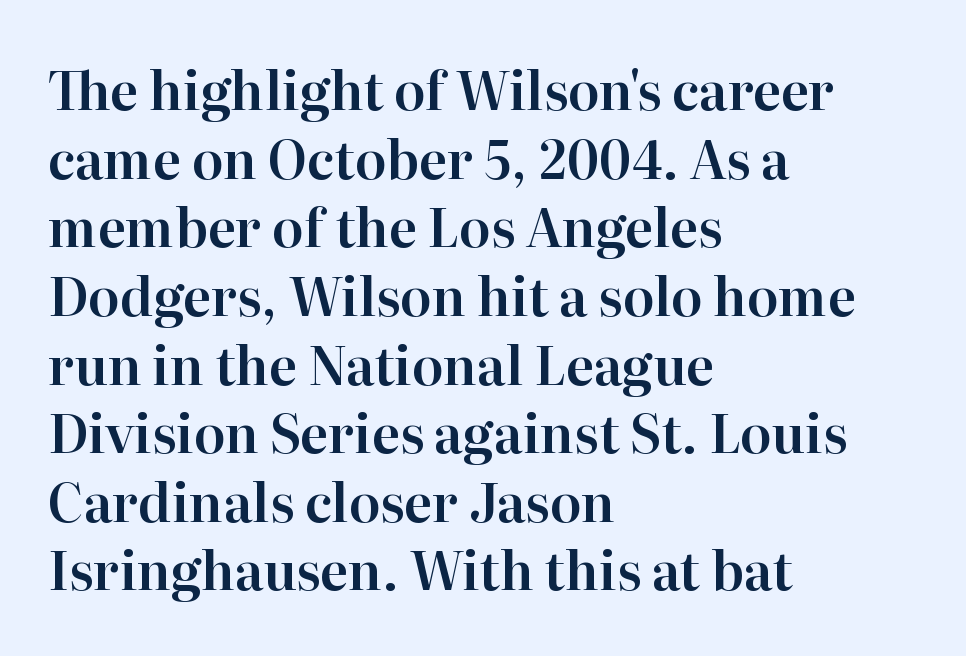
The image shows 52 px serif type, upright; set left-aligned, normal line spacing (1.32x), normal letter spacing, not underlined; high stroke contrast and a medium x-height.
